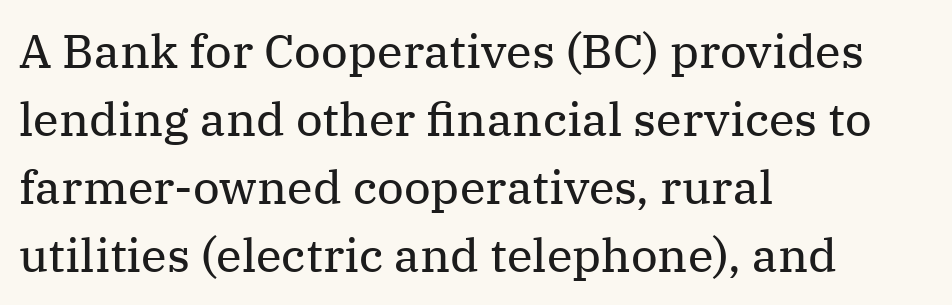
{"serif": "yes", "italic": "no", "bold": "no", "weight": "regular", "width": "normal", "stroke_contrast": "medium", "x_height": "medium", "monospaced": "no", "underline": "no", "align": "left", "line_spacing": "normal", "line_spacing_ratio": 1.45, "letter_spacing": "normal", "letter_spacing_em": 0.0, "glyph_px": 47}
